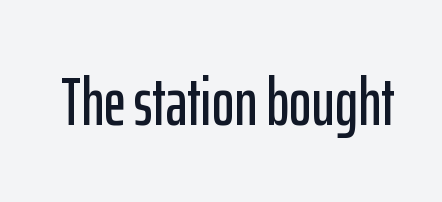
Q: Is the text italic (slanted)? A: No, it is upright.
Q: Is the typeface a serif or a sans-serif typeface? A: Sans-serif.
Q: Is the text underlined? A: No.
Q: Is the spacing between letters normal or unusually wide? A: Normal.
Q: Width (condensed, normal, or wide)? A: Condensed.
Q: Stroke contrast? A: Low.
Q: x-height? A: Medium.
Q: Monospaced? A: No.
